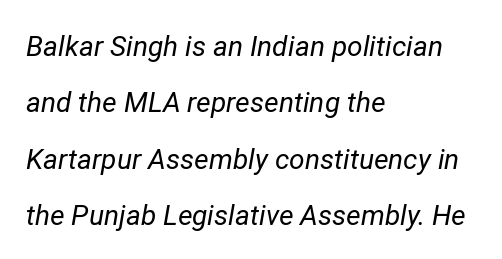
{"italic": "yes", "lean": "right", "slant_degrees": 12, "bold": "no", "weight": "regular", "width": "normal", "stroke_contrast": "low", "x_height": "medium", "monospaced": "no", "underline": "no", "align": "left", "line_spacing": "loose", "line_spacing_ratio": 2.01, "letter_spacing": "normal", "letter_spacing_em": 0.0, "glyph_px": 28}
